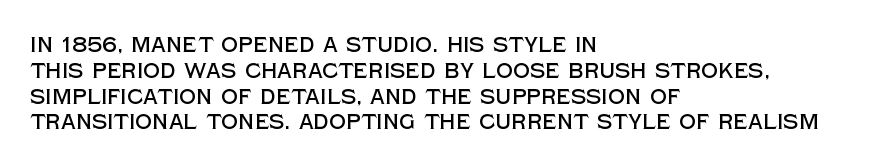
Underline: absent. This rendering uses left alignment, leaving the right contour irregular. A typesetter would mark this as roman, not italic. In terms of letterspacing, this is plain default setting.
